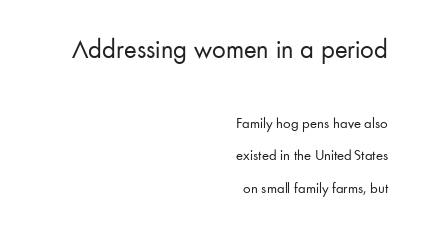
There is no visible air inserted between adjacent glyphs. What's the leading like? Stretched, with rows far apart. Top chunk: large. Bottom chunk: small. This rendering features lettering with no underline. The face looks like a standard text weight, possibly lighter.
